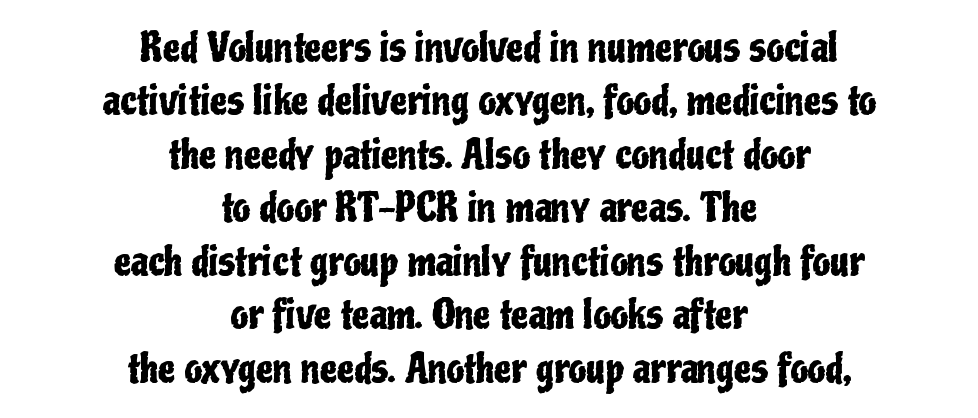
Observe the ordinary spacing: letters are neighbours, not strangers. Beneath every word, the page is bare. Posture: upright roman. A student would call this center alignment; a typographer would say set centered.
